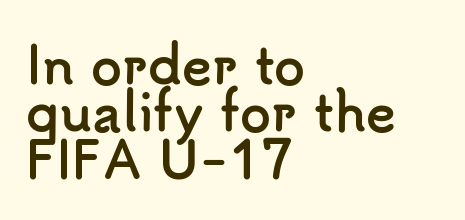
{"serif": "no", "italic": "no", "bold": "yes", "weight": "semibold", "width": "normal", "stroke_contrast": "low", "x_height": "small", "monospaced": "no", "underline": "no", "align": "left", "line_spacing": "tight", "line_spacing_ratio": 0.95, "letter_spacing": "normal", "letter_spacing_em": 0.0, "glyph_px": 50}
